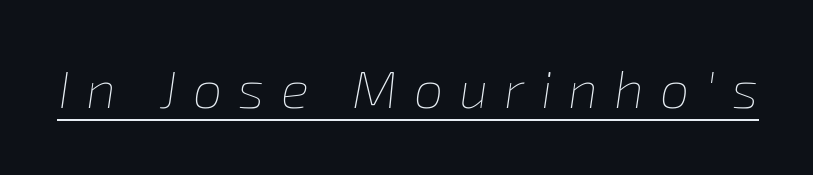
The image shows 53 px thin type, italic (leaning right); set unusually wide letter spacing (+0.3 em), underlined; low stroke contrast and a medium x-height.
